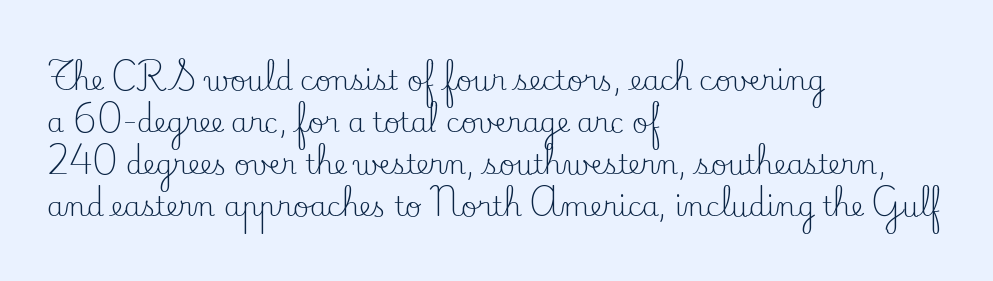
Q: Is the text bold? A: No.
Q: Is the text italic (slanted)? A: No, it is upright.
Q: Is the text underlined? A: No.
Q: How is the paragraph aligned? A: Left-aligned.
Q: Is the spacing between letters normal or unusually wide? A: Normal.
Q: Is the spacing between lines tight, normal or loose? A: Normal.
